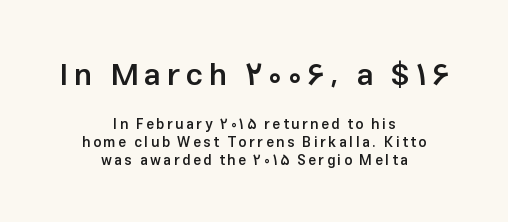
The image shows 31 px semibold sans-serif type, upright; set centered, normal line spacing (1.27x), not underlined; the first (top) block is 2.21x larger; low stroke contrast and a medium x-height.
